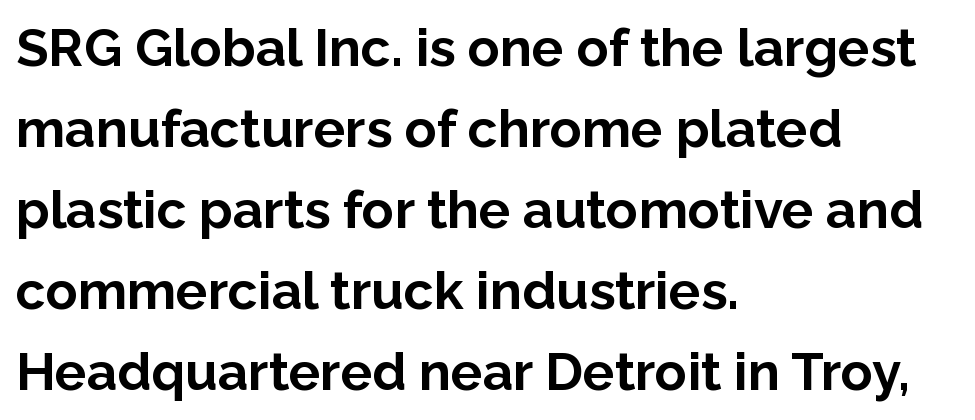
{"serif": "no", "italic": "no", "bold": "yes", "weight": "bold", "width": "normal", "stroke_contrast": "low", "x_height": "medium", "monospaced": "no", "underline": "no", "align": "left", "line_spacing": "normal", "line_spacing_ratio": 1.53, "letter_spacing": "normal", "letter_spacing_em": 0.0, "glyph_px": 53}
